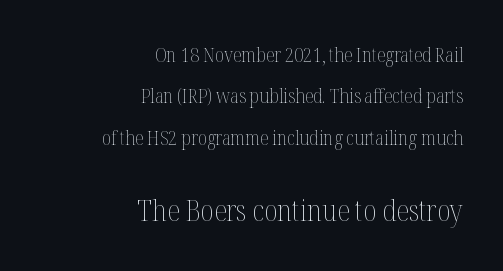
The image shows 30 px thin, condensed type, upright; set right-aligned, loose line spacing (2.07x), normal letter spacing, not underlined; the second (bottom) block is 1.5x larger; medium stroke contrast and a medium x-height.
